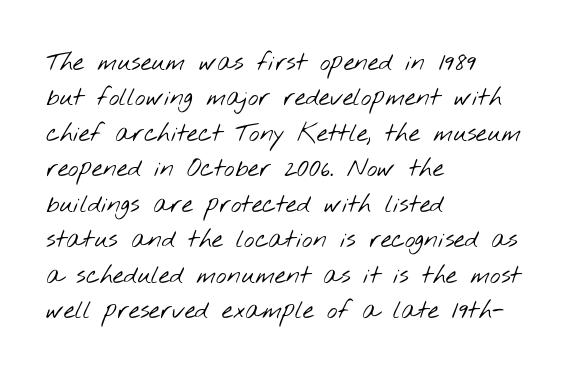
These lines keep a tight, regular rhythm from letter to letter. Whoever set this chose a conventional vertical rhythm. Clear beneath every line of the passage. Ink coverage per letter is moderate at most.
